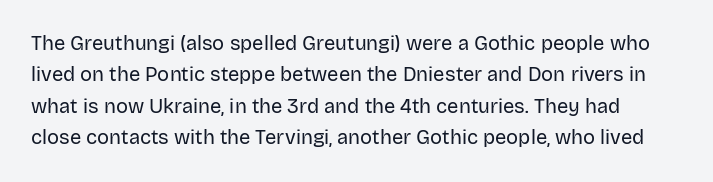
Q: Is the text bold? A: No.
Q: Is the text italic (slanted)? A: No, it is upright.
Q: Is the text underlined? A: No.
Q: Is the spacing between letters normal or unusually wide? A: Normal.
Q: Is the spacing between lines tight, normal or loose? A: Normal.
